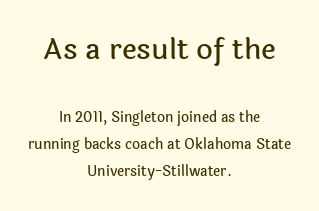
The image shows 29 px sans-serif type, upright; set centered, loose line spacing (1.93x), normal letter spacing, not underlined; the first (top) block is 2.07x larger; a medium x-height.
